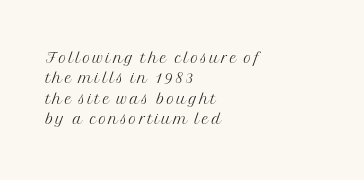
The image shows 21 px text type; set left-aligned, tight line spacing (0.97x), not underlined.
